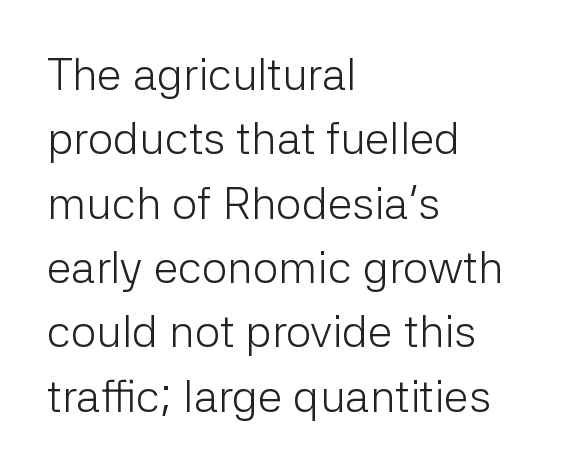
The image shows 45 px light sans-serif type, upright; set left-aligned, normal line spacing (1.43x), normal letter spacing, not underlined; low stroke contrast and a medium x-height.
